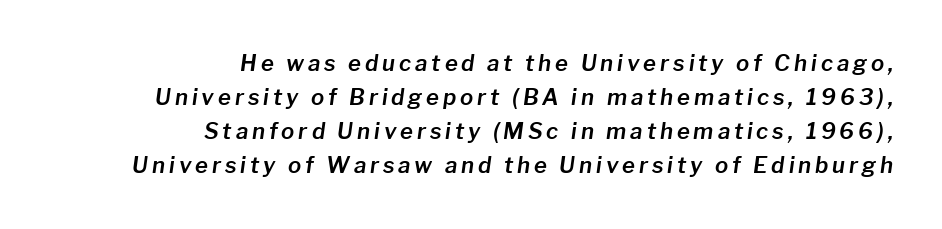
{"italic": "yes", "lean": "right", "slant_degrees": 8, "underline": "no", "align": "right", "line_spacing": "normal", "line_spacing_ratio": 1.55, "glyph_px": 22}
